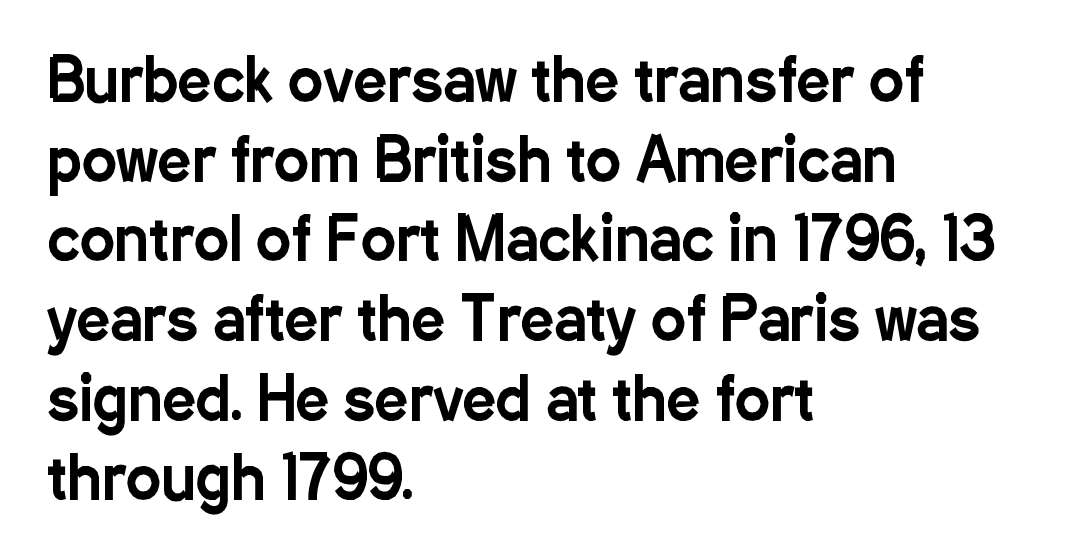
{"serif": "no", "italic": "no", "width": "condensed", "stroke_contrast": "low", "x_height": "medium", "monospaced": "no", "underline": "no", "align": "left", "line_spacing": "normal", "line_spacing_ratio": 1.35, "letter_spacing": "normal", "letter_spacing_em": 0.0, "glyph_px": 59}
